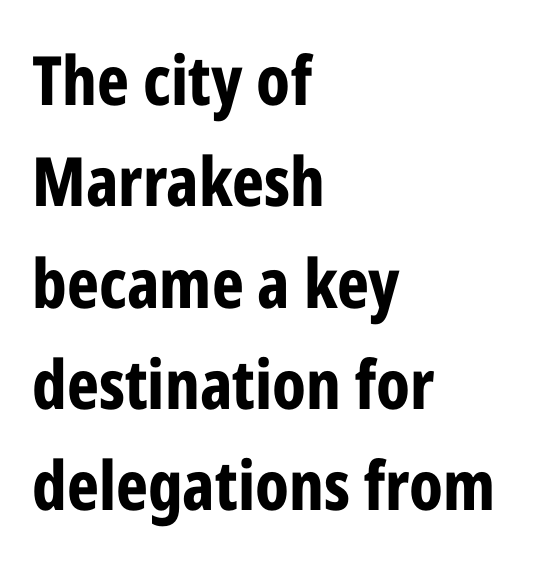
The image shows 68 px bold, condensed sans-serif type, upright; set left-aligned, normal line spacing (1.49x), normal letter spacing, not underlined; low stroke contrast and a medium x-height.
